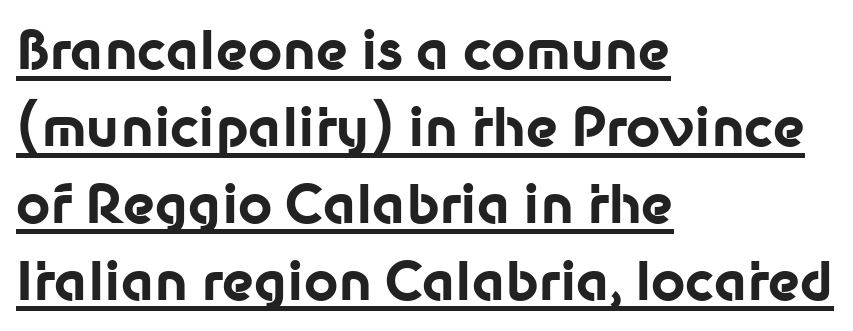
{"serif": "no", "italic": "no", "bold": "yes", "weight": "bold", "width": "normal", "stroke_contrast": "low", "x_height": "medium", "monospaced": "no", "underline": "yes", "align": "left", "line_spacing": "normal", "line_spacing_ratio": 1.45, "letter_spacing": "normal", "letter_spacing_em": 0.0, "glyph_px": 53}
